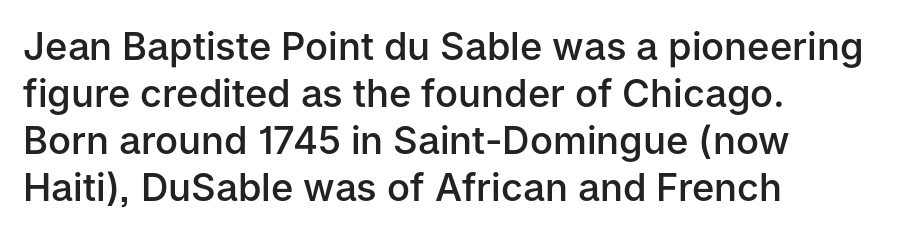
{"serif": "no", "italic": "no", "bold": "semi", "weight": "semibold", "width": "normal", "stroke_contrast": "low", "x_height": "medium", "monospaced": "no", "underline": "no", "align": "left", "line_spacing_ratio": 1.24, "letter_spacing": "normal", "letter_spacing_em": 0.0, "glyph_px": 38}
